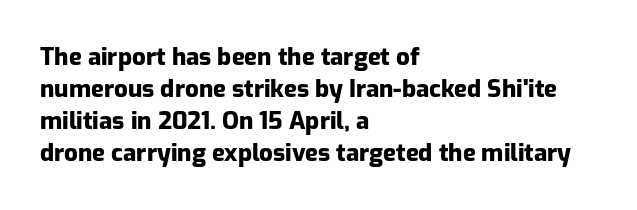
{"italic": "no", "bold": "yes", "underline": "no", "align": "left", "line_spacing": "normal", "line_spacing_ratio": 1.34, "letter_spacing": "normal", "letter_spacing_em": 0.0, "glyph_px": 24}
